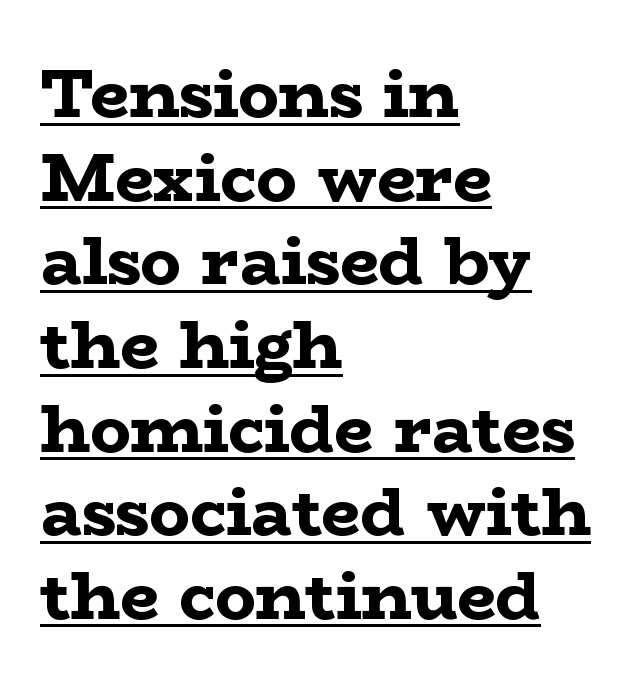
Q: Is the text bold? A: Yes.
Q: Is the text italic (slanted)? A: No, it is upright.
Q: Is the typeface a serif or a sans-serif typeface? A: Serif.
Q: Is the text underlined? A: Yes.
Q: How is the paragraph aligned? A: Left-aligned.
Q: Is the spacing between letters normal or unusually wide? A: Normal.
Q: Width (condensed, normal, or wide)? A: Wide.
Q: Stroke contrast? A: Low.
Q: x-height? A: Medium.
Q: Monospaced? A: No.
